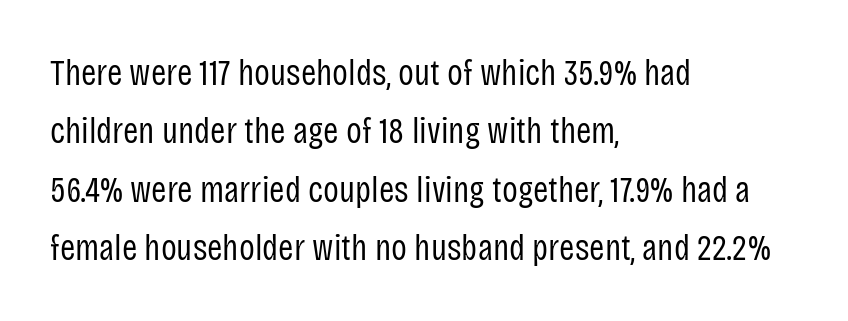
Q: Is the text bold? A: No.
Q: Is the text italic (slanted)? A: No, it is upright.
Q: Is the typeface a serif or a sans-serif typeface? A: Sans-serif.
Q: Is the text underlined? A: No.
Q: How is the paragraph aligned? A: Left-aligned.
Q: Is the spacing between letters normal or unusually wide? A: Normal.
Q: Is the spacing between lines tight, normal or loose? A: Normal.
Q: Width (condensed, normal, or wide)? A: Condensed.
Q: Stroke contrast? A: Low.
Q: x-height? A: Large.
Q: Monospaced? A: No.
